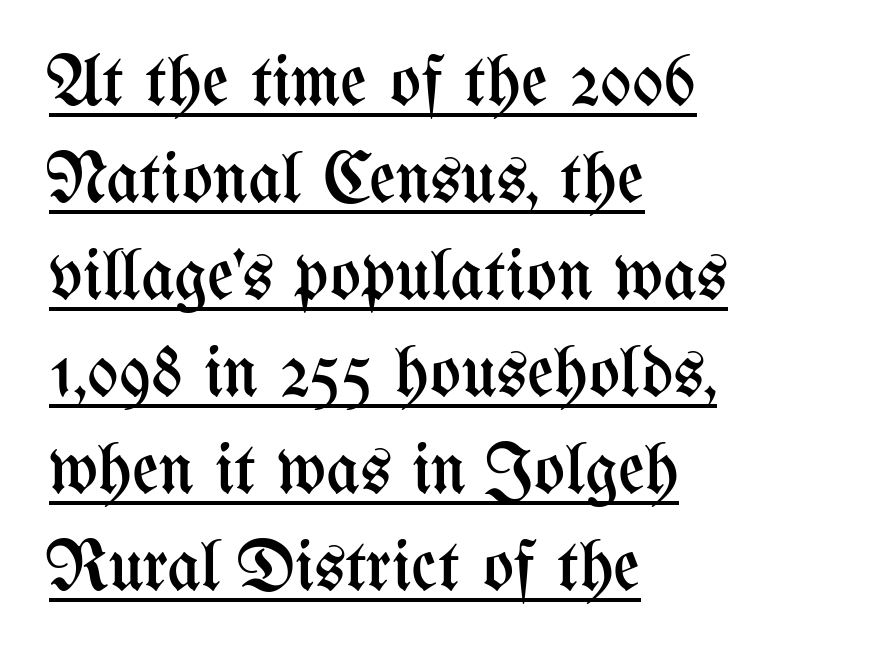
{"italic": "no", "bold": "no", "weight": "regular", "width": "condensed", "stroke_contrast": "medium", "x_height": "medium", "monospaced": "no", "underline": "yes", "align": "left", "line_spacing": "normal", "line_spacing_ratio": 1.33, "letter_spacing": "normal", "letter_spacing_em": 0.0, "glyph_px": 73}
